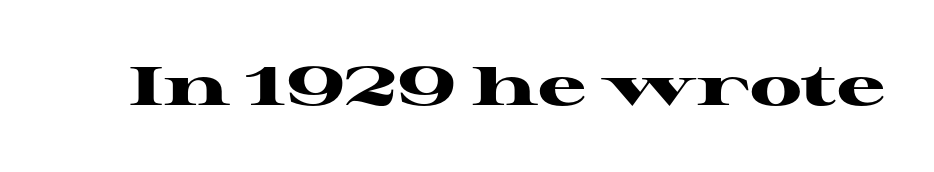
The image shows 54 px heavy, wide serif type, upright; set normal letter spacing, not underlined; high stroke contrast and a medium x-height.
